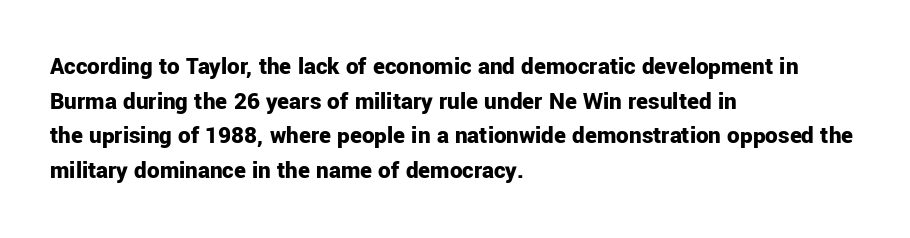
The image shows 25 px bold type, upright; set left-aligned, normal line spacing (1.39x), normal letter spacing, not underlined.
